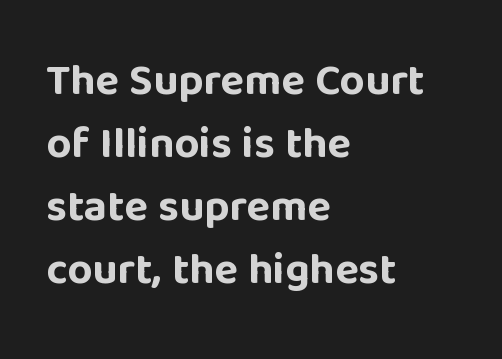
The image shows 44 px bold sans-serif type, upright; set left-aligned, normal line spacing (1.43x), normal letter spacing, not underlined; low stroke contrast and a large x-height.
